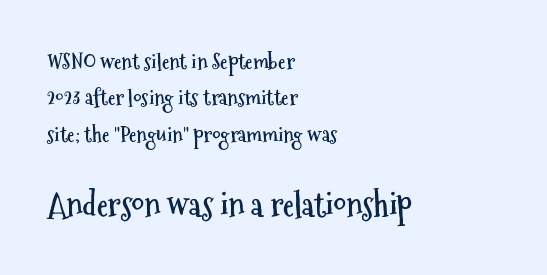
Q: Is the text bold? A: Yes.
Q: Is the text italic (slanted)? A: No, it is upright.
Q: Is the typeface a serif or a sans-serif typeface? A: Sans-serif.
Q: Is the text underlined? A: No.
Q: How is the paragraph aligned? A: Left-aligned.
Q: Is the spacing between letters normal or unusually wide? A: Normal.
Q: Which block of text is set in a larger size, the first (top) or the second (bottom)? A: The second (bottom) one.
Q: Width (condensed, normal, or wide)? A: Condensed.
Q: Stroke contrast? A: Medium.
Q: x-height? A: Medium.
Q: Monospaced? A: No.
